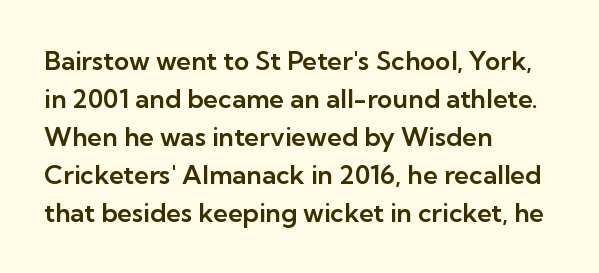
{"italic": "no", "underline": "no", "align": "left", "line_spacing": "normal", "line_spacing_ratio": 1.46, "letter_spacing": "normal", "letter_spacing_em": 0.0, "glyph_px": 26}
